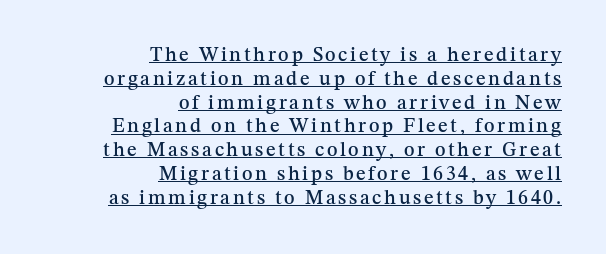
The image shows 20 px text type, upright; set right-aligned, line spacing 1.19x, underlined.
